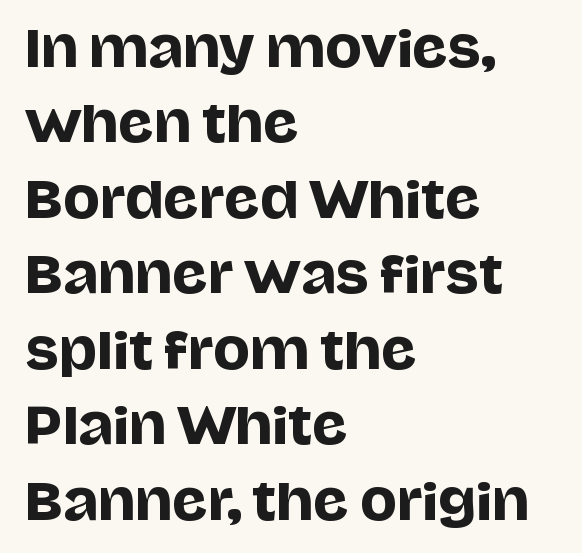
{"serif": "no", "italic": "no", "width": "normal", "stroke_contrast": "low", "x_height": "large", "monospaced": "no", "underline": "no", "align": "left", "line_spacing": "normal", "line_spacing_ratio": 1.54, "letter_spacing": "normal", "letter_spacing_em": 0.0, "glyph_px": 49}
